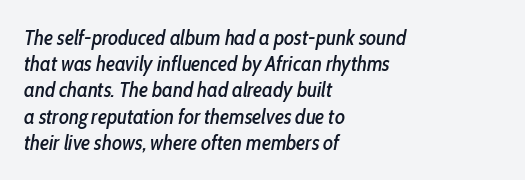
{"italic": "yes", "lean": "right", "slant_degrees": 10, "underline": "no", "align": "left", "line_spacing": "normal", "line_spacing_ratio": 1.25, "letter_spacing": "normal", "letter_spacing_em": 0.0, "glyph_px": 21}
